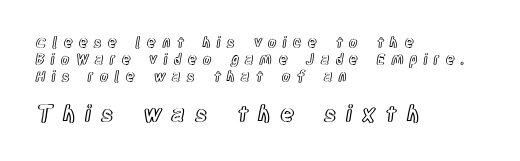
{"underline": "no", "align": "left", "line_spacing_ratio": 1.2, "letter_spacing": "wide", "letter_spacing_em": 0.44, "larger_block": "second", "size_ratio": 1.57, "glyph_px": 22}
